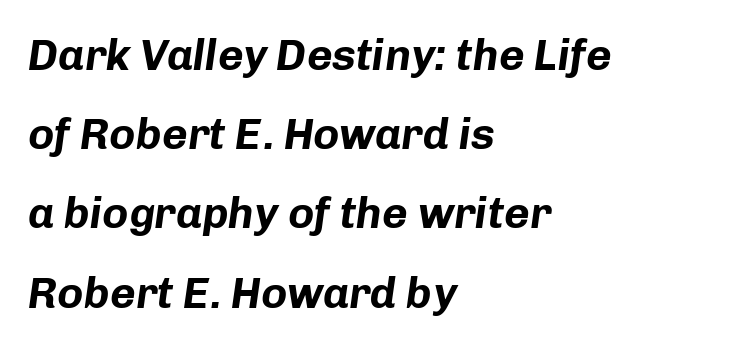
Q: Is the text bold? A: Yes.
Q: Is the text italic (slanted)? A: Yes, it leans right by about 8 degrees.
Q: Is the text underlined? A: No.
Q: How is the paragraph aligned? A: Left-aligned.
Q: Is the spacing between letters normal or unusually wide? A: Normal.
Q: Width (condensed, normal, or wide)? A: Normal.
Q: Stroke contrast? A: Low.
Q: x-height? A: Medium.
Q: Monospaced? A: No.
